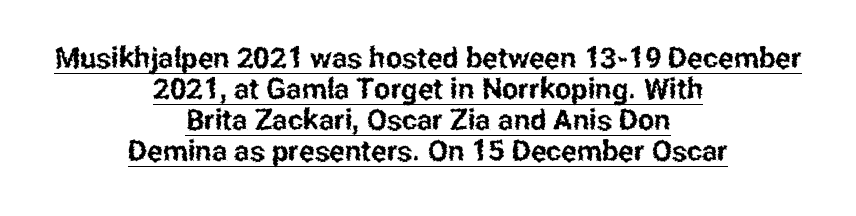
Unlike italic type, these characters show no tilt at all. In CSS terms this would be text-align: center. The glyphs in this specimen are sans serif. Does the leading feel generous? Not at all — it's pinched. Spacing verdict: proportional, widths tailored to each character.
